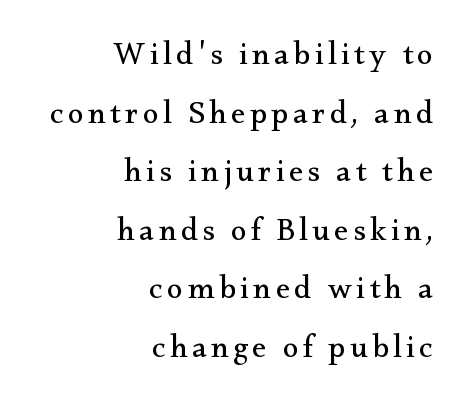
{"serif": "yes", "italic": "no", "bold": "no", "weight": "regular", "width": "normal", "stroke_contrast": "medium", "x_height": "small", "monospaced": "no", "underline": "no", "align": "right", "line_spacing_ratio": 1.83, "glyph_px": 32}
